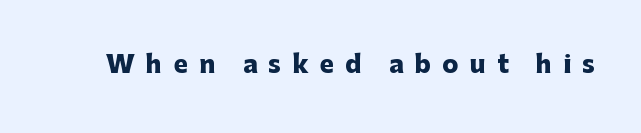
The image shows 24 px bold type, upright; set unusually wide letter spacing (+0.47 em), not underlined.
